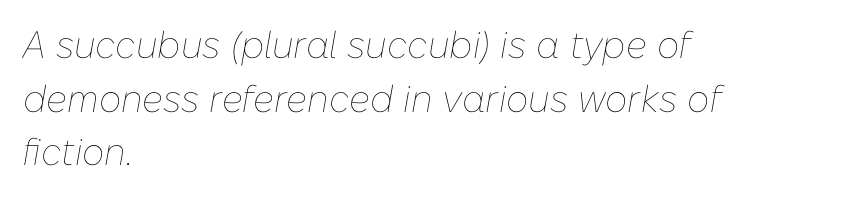
{"italic": "yes", "lean": "right", "slant_degrees": 10, "bold": "no", "weight": "thin", "width": "normal", "stroke_contrast": "low", "x_height": "medium", "monospaced": "no", "underline": "no", "align": "left", "line_spacing": "normal", "line_spacing_ratio": 1.41, "letter_spacing": "normal", "letter_spacing_em": 0.0, "glyph_px": 38}
